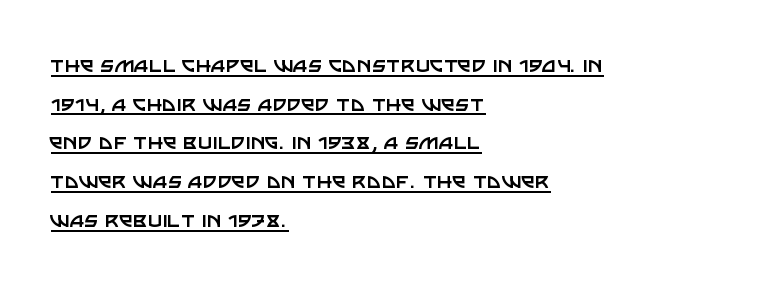
Every stem runs plumb, perpendicular to the baseline. The passage shown is not bold in any degree. Decoration check: the copy is underlined. Spacing between characters is what you'd get straight out of the box. Interline gaps are of average width in this sample.
